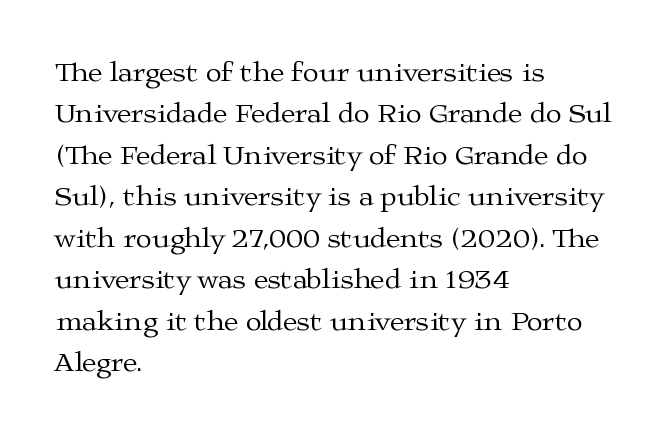
The image shows 29 px regular-weight, wide serif type, upright; set left-aligned, normal line spacing (1.43x), normal letter spacing, not underlined; medium stroke contrast and a medium x-height.
